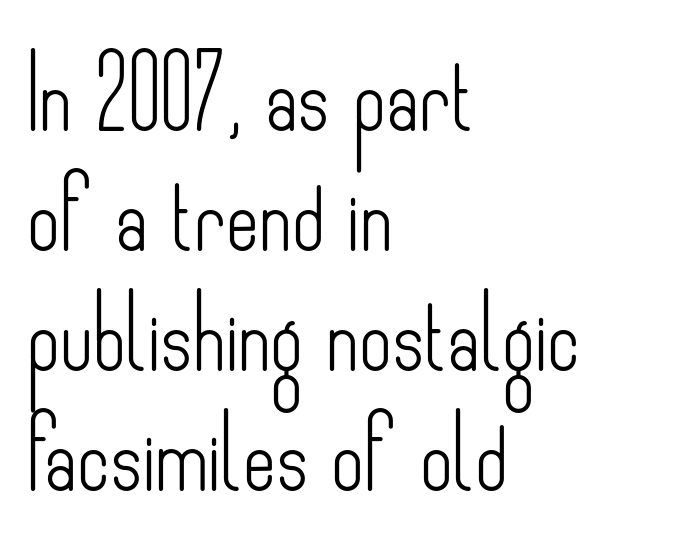
The image shows 71 px light, condensed sans-serif type, upright; set left-aligned, normal line spacing (1.69x), normal letter spacing, not underlined; low stroke contrast and a small x-height.
